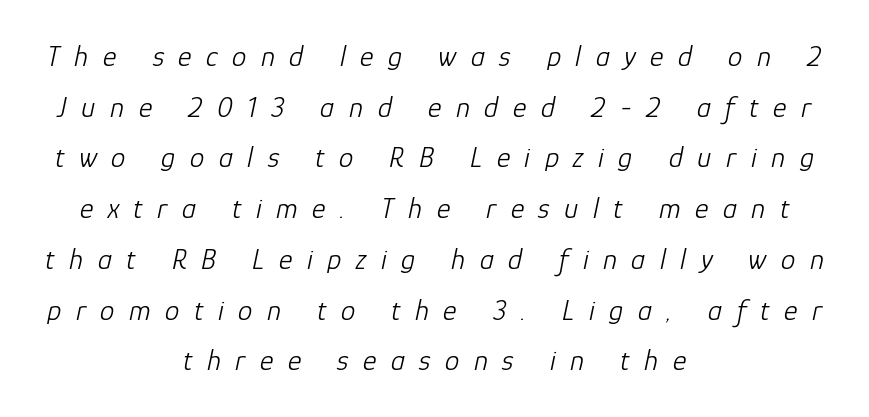
{"italic": "yes", "lean": "right", "slant_degrees": 12, "bold": "no", "weight": "light", "width": "normal", "stroke_contrast": "low", "x_height": "medium", "monospaced": "no", "underline": "no", "align": "center", "line_spacing_ratio": 1.75, "letter_spacing": "wide", "letter_spacing_em": 0.5, "glyph_px": 29}
